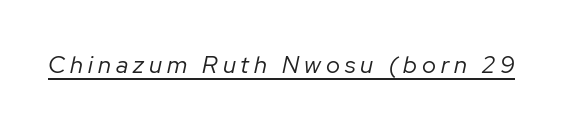
{"italic": "yes", "lean": "right", "slant_degrees": 12, "bold": "no", "underline": "yes", "letter_spacing": "wide", "letter_spacing_em": 0.21, "glyph_px": 24}
